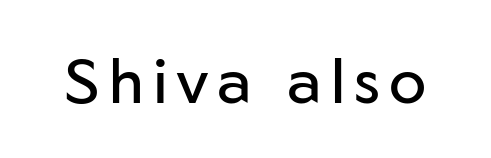
Looks like regular typesetting: each glyph gets only the width it needs. A sans-serif font was chosen for this passage. The zone under the glyphs is completely vacant. The lettering stays uniformly vertical, giving the passage a roman look. Stems here are at most as thick as an everyday book face.
